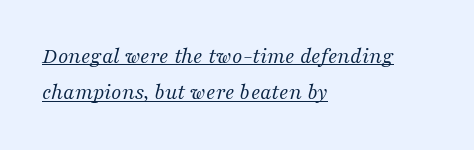
A typesetter would call this zero additional tracking. Reading down the block, your eye returns to a fixed left position each line. The cut favours lightness, reaching ordinary text weight at its darkest. Style check: oblique. The lettering is marked with a stroke running underneath it.
